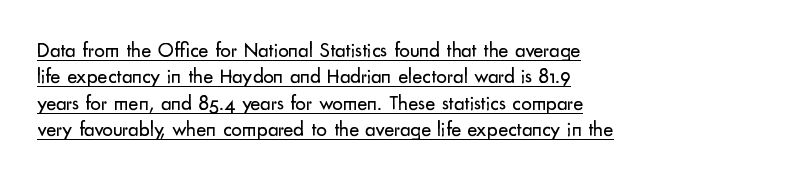
Q: Is the text bold? A: No.
Q: Is the text italic (slanted)? A: No, it is upright.
Q: Is the text underlined? A: Yes.
Q: How is the paragraph aligned? A: Left-aligned.
Q: Is the spacing between letters normal or unusually wide? A: Normal.
Q: Is the spacing between lines tight, normal or loose? A: Normal.
